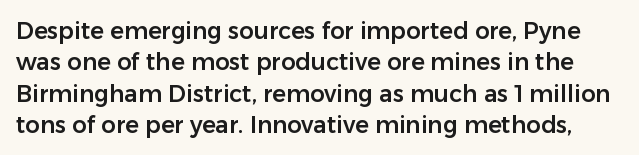
{"italic": "no", "underline": "no", "line_spacing": "normal", "line_spacing_ratio": 1.36, "letter_spacing": "normal", "letter_spacing_em": 0.0, "glyph_px": 23}
